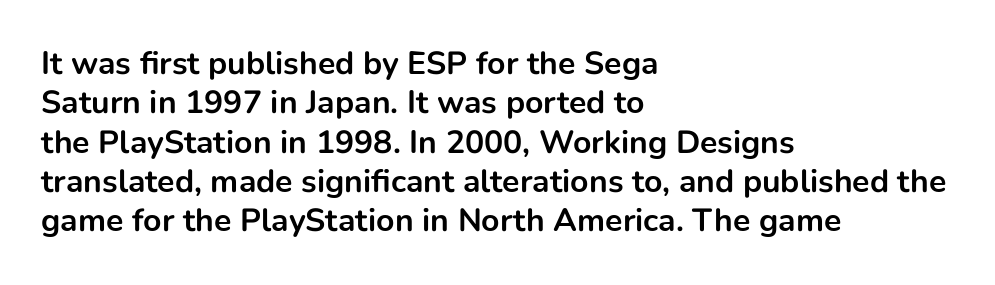
Q: Is the text bold? A: Yes.
Q: Is the text italic (slanted)? A: No, it is upright.
Q: Is the typeface a serif or a sans-serif typeface? A: Sans-serif.
Q: Is the text underlined? A: No.
Q: How is the paragraph aligned? A: Left-aligned.
Q: Is the spacing between letters normal or unusually wide? A: Normal.
Q: Width (condensed, normal, or wide)? A: Normal.
Q: Stroke contrast? A: Low.
Q: x-height? A: Medium.
Q: Monospaced? A: No.
